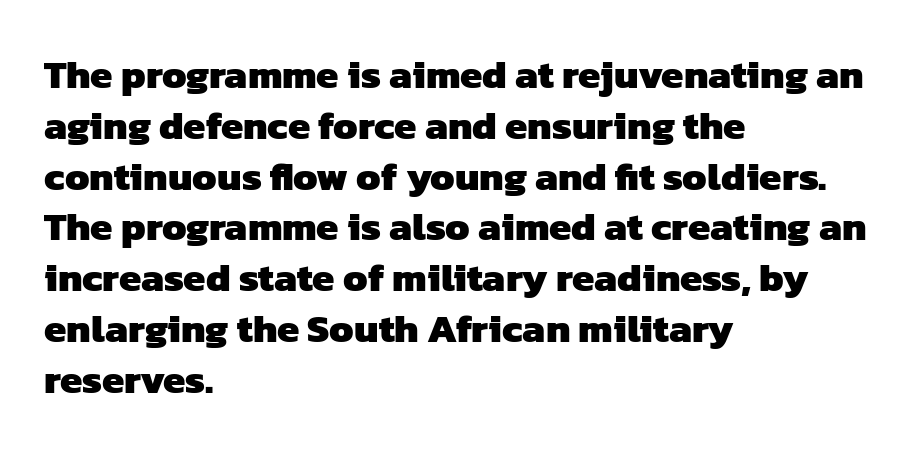
The image shows 40 px heavy sans-serif type; set left-aligned, normal line spacing (1.27x), normal letter spacing, not underlined; low stroke contrast and a medium x-height.
